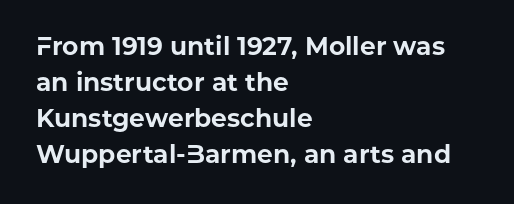
Nope, not italic — everything's standing straight. A normal amount of white space separates one row of letters from the next. Pretty heavy lettering here — definitely bold. Line starts are locked; line ends wander. Tracking here is standard; glyphs follow each other at the usual distance. Decoration check: the copy has no underline.
